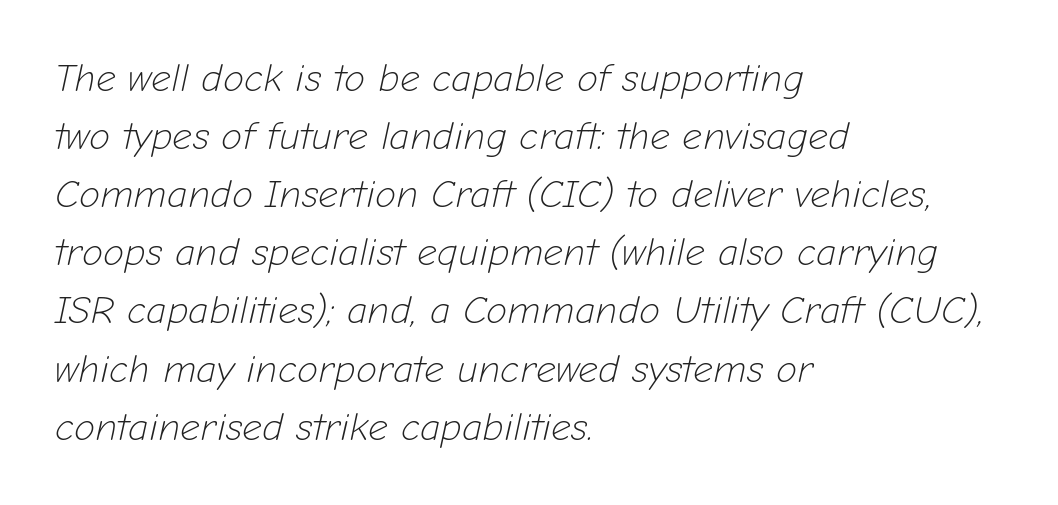
{"italic": "yes", "lean": "right", "slant_degrees": 12, "bold": "no", "weight": "light", "width": "normal", "stroke_contrast": "low", "x_height": "medium", "monospaced": "no", "underline": "no", "align": "left", "line_spacing": "normal", "line_spacing_ratio": 1.49, "letter_spacing": "normal", "letter_spacing_em": 0.0, "glyph_px": 39}
